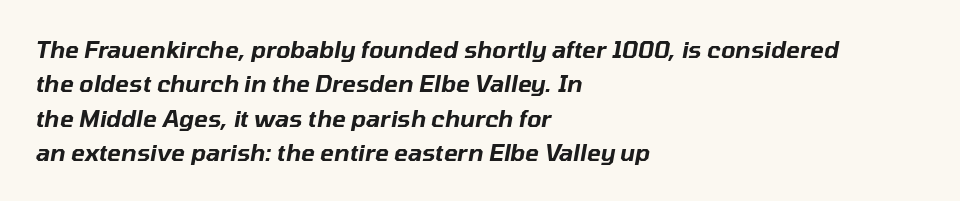
Q: Is the text italic (slanted)? A: Yes, it leans right by about 10 degrees.
Q: Is the text underlined? A: No.
Q: How is the paragraph aligned? A: Left-aligned.
Q: Is the spacing between letters normal or unusually wide? A: Normal.
Q: Is the spacing between lines tight, normal or loose? A: Normal.
